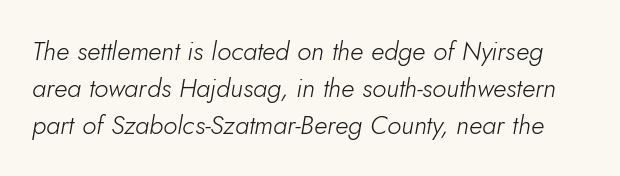
Q: Is the text bold? A: No.
Q: Is the text italic (slanted)? A: Yes, it leans right by about 5 degrees.
Q: Is the text underlined? A: No.
Q: Is the spacing between letters normal or unusually wide? A: Normal.
Q: Is the spacing between lines tight, normal or loose? A: Normal.
